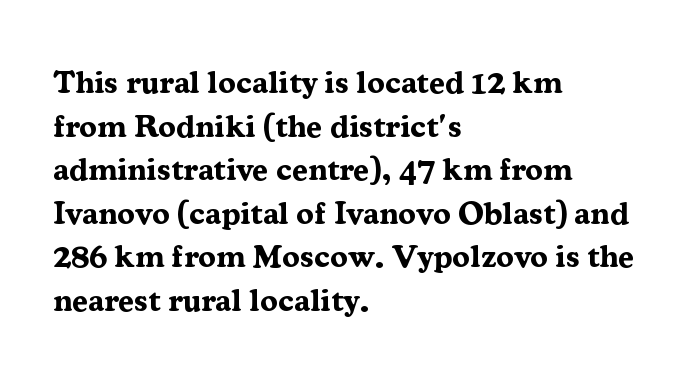
{"serif": "yes", "italic": "no", "bold": "yes", "weight": "bold", "width": "normal", "stroke_contrast": "medium", "x_height": "medium", "monospaced": "no", "underline": "no", "align": "left", "line_spacing": "normal", "line_spacing_ratio": 1.36, "letter_spacing": "normal", "letter_spacing_em": 0.0, "glyph_px": 32}
